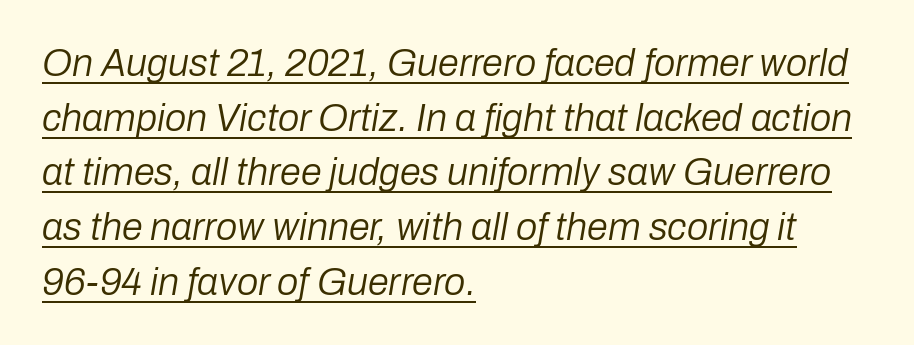
{"italic": "yes", "lean": "right", "slant_degrees": 10, "bold": "no", "weight": "regular", "width": "normal", "stroke_contrast": "low", "x_height": "medium", "monospaced": "no", "underline": "yes", "align": "left", "line_spacing": "normal", "line_spacing_ratio": 1.44, "letter_spacing": "normal", "letter_spacing_em": 0.0, "glyph_px": 38}
